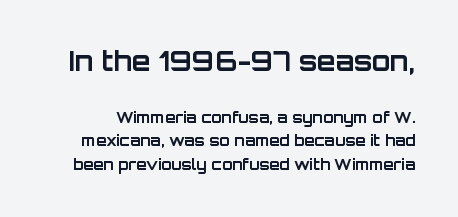
Q: Is the text bold? A: Yes.
Q: Is the text italic (slanted)? A: No, it is upright.
Q: Is the text underlined? A: No.
Q: Is the spacing between letters normal or unusually wide? A: Normal.
Q: Is the spacing between lines tight, normal or loose? A: Normal.
Q: Which block of text is set in a larger size, the first (top) or the second (bottom)? A: The first (top) one.
